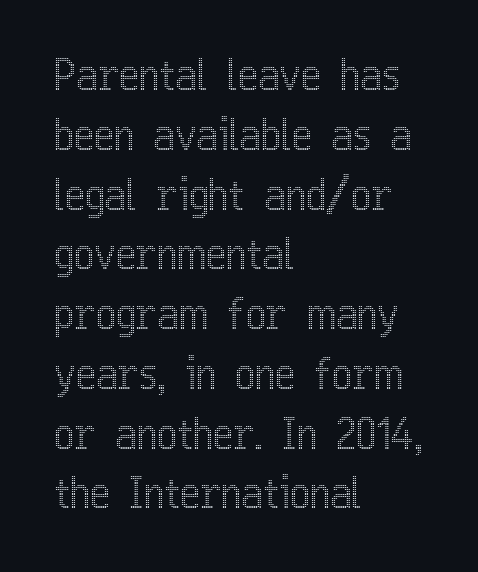
The typesetter chose a ragged-right arrangement here. This sample keeps an unexceptional amount of space between lines. Style check: upright. Check the space under the baseline: it is left empty. Character widths vary here, with narrow letters taking less room than wide ones. Spacing between characters is what you'd get straight out of the box.
